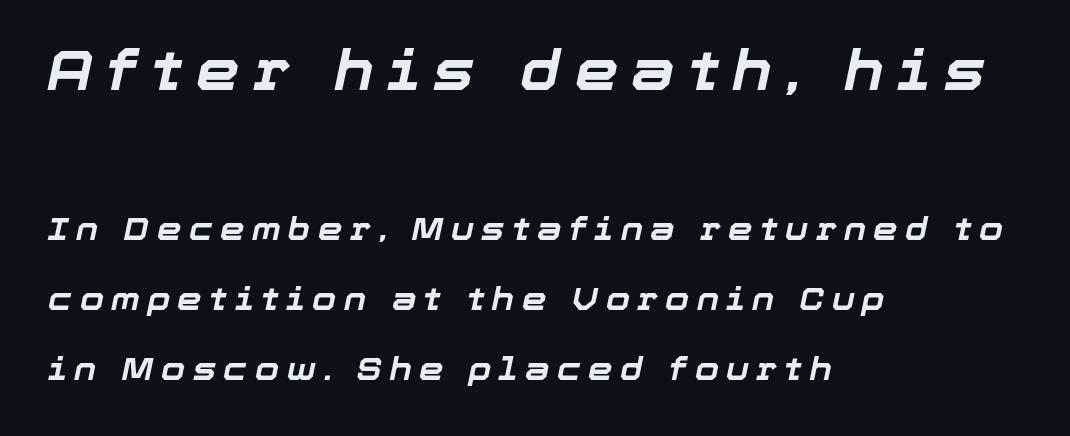
Q: Is the text bold? A: Yes.
Q: Is the text italic (slanted)? A: Yes, it leans right by about 12 degrees.
Q: Is the text underlined? A: No.
Q: How is the paragraph aligned? A: Left-aligned.
Q: Is the spacing between letters normal or unusually wide? A: Unusually wide.
Q: Is the spacing between lines tight, normal or loose? A: Loose.
Q: Which block of text is set in a larger size, the first (top) or the second (bottom)? A: The first (top) one.
Q: Width (condensed, normal, or wide)? A: Normal.
Q: Stroke contrast? A: Low.
Q: x-height? A: Medium.
Q: Monospaced? A: No.
